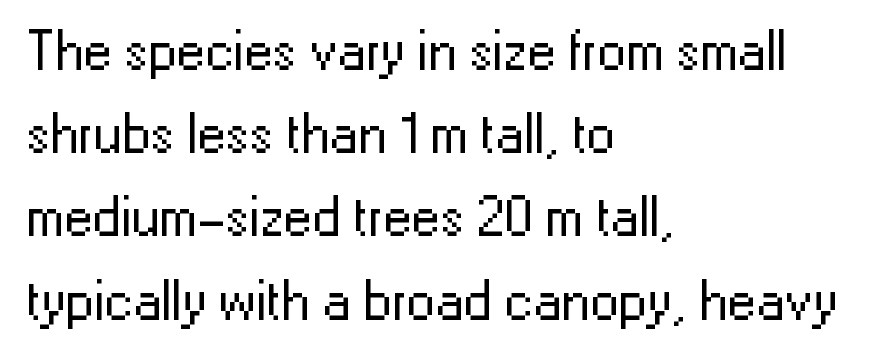
Q: Is the text bold? A: No.
Q: Is the text italic (slanted)? A: No, it is upright.
Q: Is the typeface a serif or a sans-serif typeface? A: Sans-serif.
Q: Is the text underlined? A: No.
Q: How is the paragraph aligned? A: Left-aligned.
Q: Is the spacing between letters normal or unusually wide? A: Normal.
Q: Is the spacing between lines tight, normal or loose? A: Normal.
Q: Width (condensed, normal, or wide)? A: Normal.
Q: Stroke contrast? A: Low.
Q: x-height? A: Medium.
Q: Monospaced? A: No.
